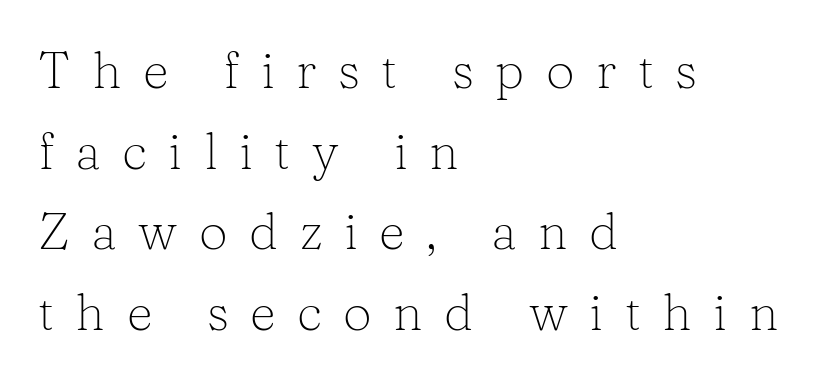
A typesetter would call this proportional, since set widths differ per character. The specimen omits any rule beneath the text block's lines. A classic flush-left, rag-right setting is used for this passage. Honestly, the letter spacing is so wide it's the main thing you notice. The passage shown is not bold in any degree.
